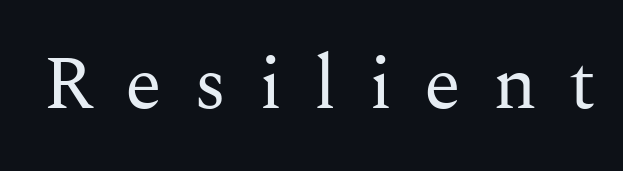
{"serif": "yes", "italic": "no", "bold": "no", "weight": "regular", "width": "normal", "stroke_contrast": "medium", "x_height": "medium", "monospaced": "no", "underline": "no", "letter_spacing": "wide", "letter_spacing_em": 0.42, "glyph_px": 76}
